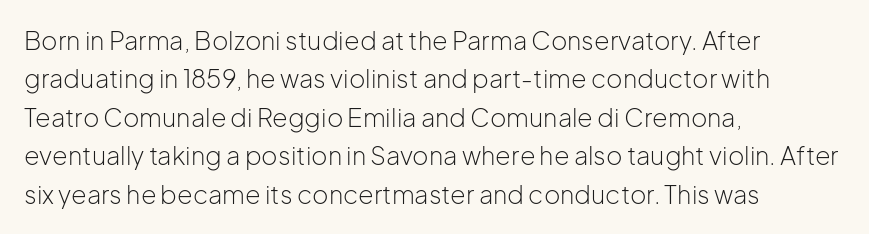
This sample uses an upright cut, with every glyph sitting square on the baseline. The string is rendered with underlining switched off. Tracking value appears to be zero — textbook default spacing. The lines in this sample share a left origin and differ only in where they stop. Vertical spacing — default.
